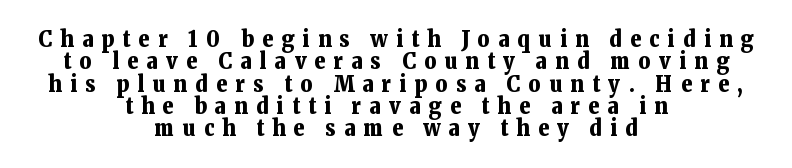
{"italic": "no", "bold": "yes", "underline": "no", "align": "center", "line_spacing": "tight", "line_spacing_ratio": 0.97, "letter_spacing": "wide", "letter_spacing_em": 0.36, "glyph_px": 23}
